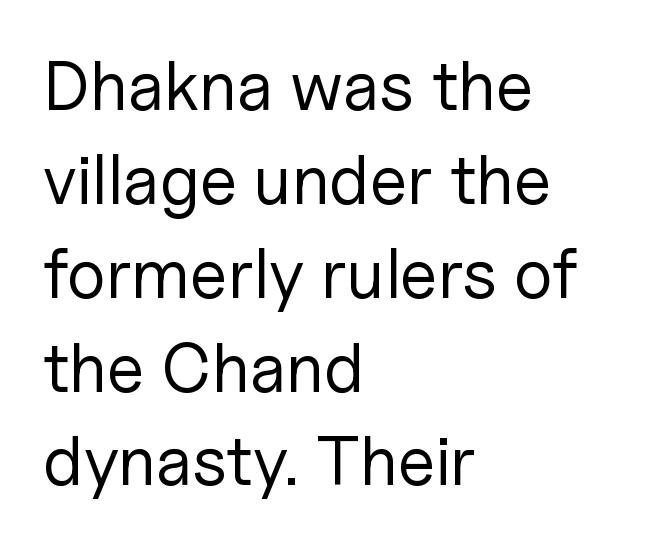
{"serif": "no", "italic": "no", "bold": "no", "weight": "regular", "width": "normal", "stroke_contrast": "low", "x_height": "medium", "monospaced": "no", "underline": "no", "align": "left", "line_spacing": "normal", "line_spacing_ratio": 1.36, "letter_spacing": "normal", "letter_spacing_em": 0.0, "glyph_px": 69}
